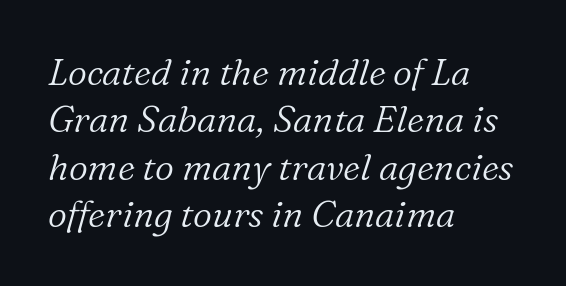
{"serif": "yes", "italic": "yes", "lean": "right", "slant_degrees": 16, "bold": "no", "weight": "light", "width": "normal", "stroke_contrast": "low", "x_height": "medium", "monospaced": "no", "underline": "no", "align": "left", "line_spacing": "normal", "line_spacing_ratio": 1.28, "letter_spacing": "normal", "letter_spacing_em": 0.0, "glyph_px": 37}
